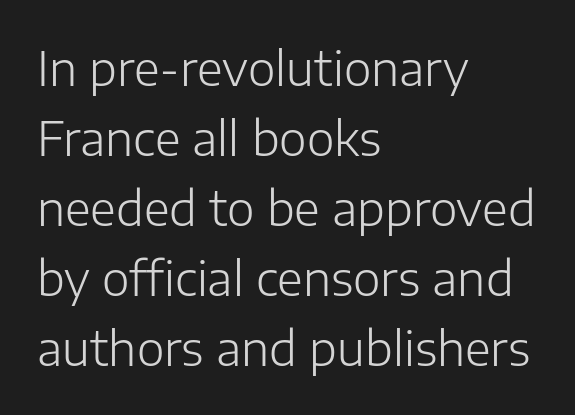
The image shows 47 px light sans-serif type, upright; set left-aligned, normal line spacing (1.49x), normal letter spacing, not underlined; low stroke contrast and a medium x-height.
